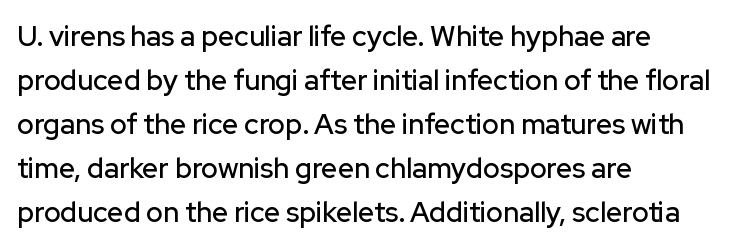
Q: Is the text italic (slanted)? A: No, it is upright.
Q: Is the typeface a serif or a sans-serif typeface? A: Sans-serif.
Q: Is the text underlined? A: No.
Q: How is the paragraph aligned? A: Left-aligned.
Q: Is the spacing between letters normal or unusually wide? A: Normal.
Q: Is the spacing between lines tight, normal or loose? A: Normal.
Q: Width (condensed, normal, or wide)? A: Normal.
Q: Stroke contrast? A: Low.
Q: x-height? A: Medium.
Q: Monospaced? A: No.
